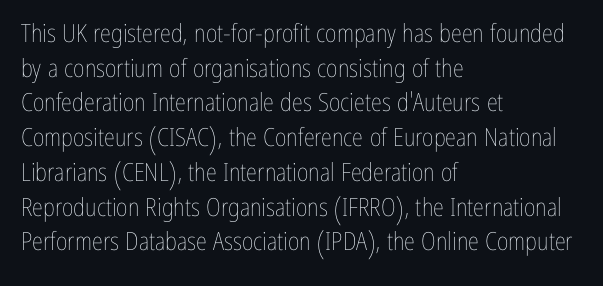
Q: Is the text bold? A: No.
Q: Is the text italic (slanted)? A: No, it is upright.
Q: Is the text underlined? A: No.
Q: How is the paragraph aligned? A: Left-aligned.
Q: Is the spacing between letters normal or unusually wide? A: Normal.
Q: Is the spacing between lines tight, normal or loose? A: Normal.
